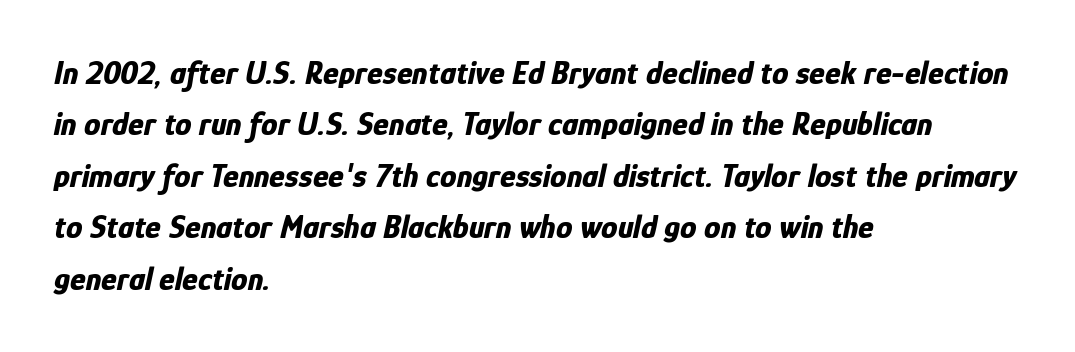
{"italic": "yes", "lean": "right", "slant_degrees": 12, "bold": "yes", "weight": "bold", "width": "condensed", "stroke_contrast": "low", "x_height": "medium", "monospaced": "no", "underline": "no", "align": "left", "line_spacing": "normal", "line_spacing_ratio": 1.56, "letter_spacing": "normal", "letter_spacing_em": 0.0, "glyph_px": 33}
